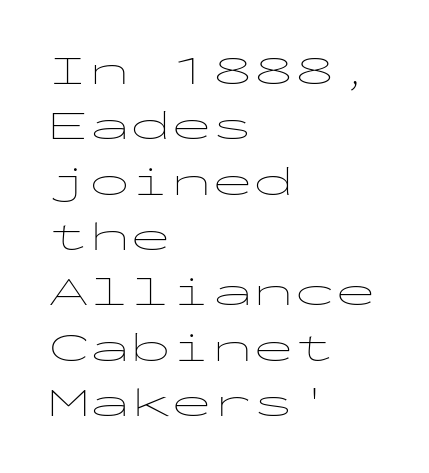
{"serif": "no", "italic": "no", "bold": "no", "weight": "thin", "width": "wide", "stroke_contrast": "low", "x_height": "medium", "monospaced": "yes", "underline": "no", "align": "left", "line_spacing": "normal", "line_spacing_ratio": 1.35, "letter_spacing": "normal", "letter_spacing_em": 0.0, "glyph_px": 41}
